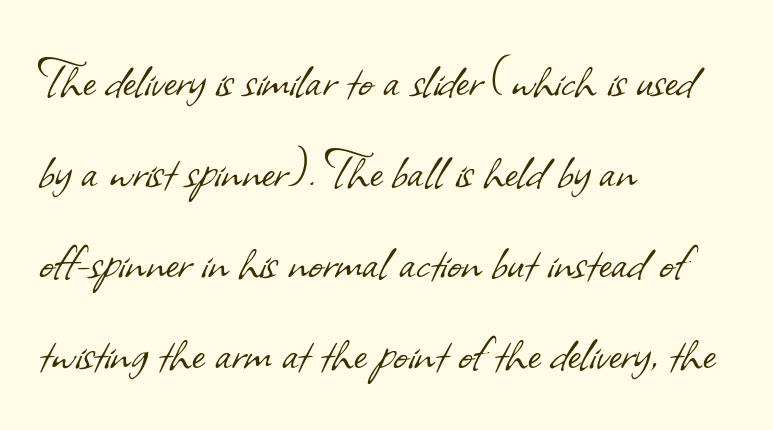
The rendering uses natural spacing where letterforms have individual widths. Horizontal bands of white between lines are of average thickness. Reading down the block, your eye returns to a fixed left position each line. The zone under the glyphs is completely vacant. Counters stay open thanks to moderate or lighter strokes.
